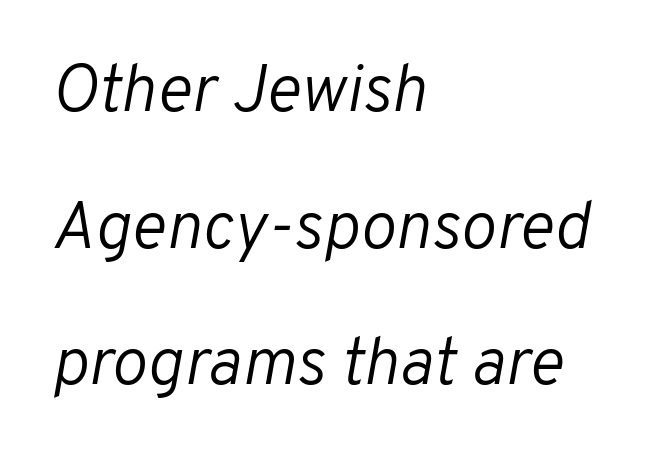
{"italic": "yes", "lean": "right", "slant_degrees": 10, "bold": "no", "weight": "light", "width": "normal", "stroke_contrast": "low", "x_height": "medium", "monospaced": "no", "underline": "no", "align": "left", "line_spacing": "loose", "line_spacing_ratio": 2.04, "letter_spacing": "normal", "letter_spacing_em": 0.0, "glyph_px": 67}
